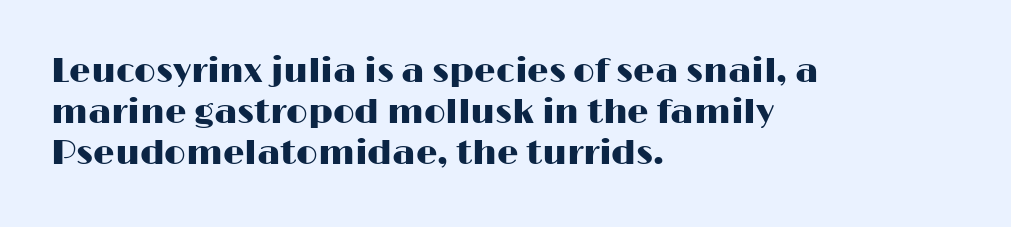
Character widths vary here, with narrow letters taking less room than wide ones. The designer went with a sans here, leaving each stem footless. Descender tails drop into unmarked territory. A student would call this left alignment; a typographer would say flush left, rag right.
